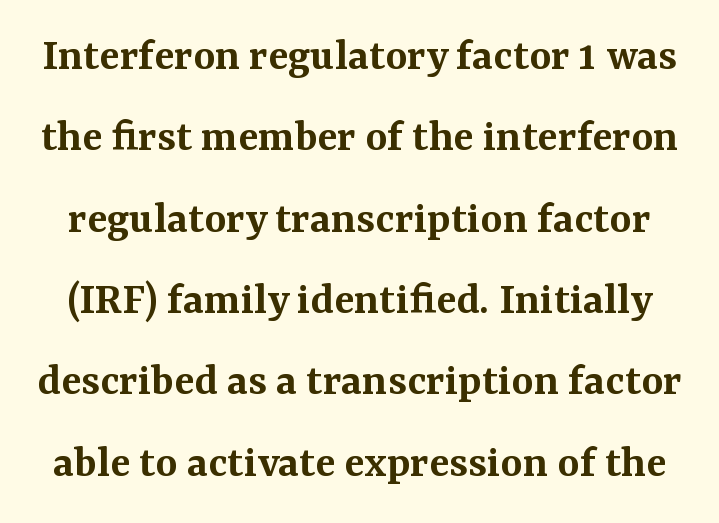
{"serif": "yes", "italic": "no", "bold": "semi", "weight": "semibold", "width": "normal", "stroke_contrast": "medium", "x_height": "medium", "monospaced": "no", "underline": "no", "line_spacing_ratio": 1.73, "letter_spacing": "normal", "letter_spacing_em": 0.0, "glyph_px": 47}
